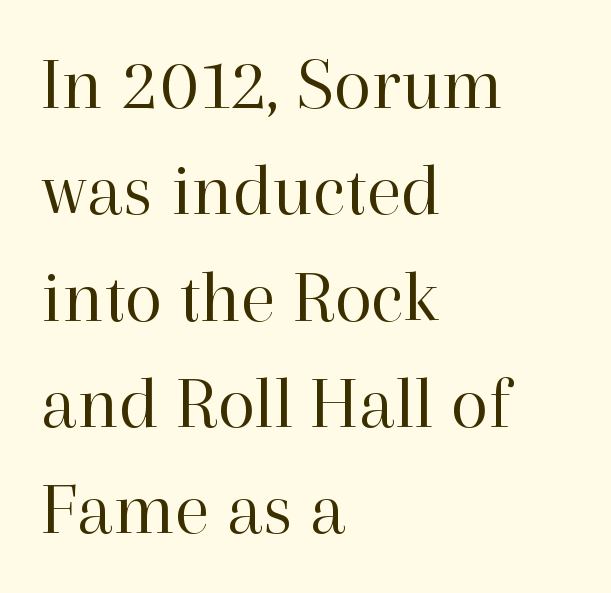
Q: Is the text bold? A: No.
Q: Is the text italic (slanted)? A: No, it is upright.
Q: Is the typeface a serif or a sans-serif typeface? A: Serif.
Q: Is the text underlined? A: No.
Q: How is the paragraph aligned? A: Left-aligned.
Q: Is the spacing between letters normal or unusually wide? A: Normal.
Q: Is the spacing between lines tight, normal or loose? A: Normal.
Q: Width (condensed, normal, or wide)? A: Normal.
Q: Stroke contrast? A: High.
Q: x-height? A: Medium.
Q: Monospaced? A: No.
